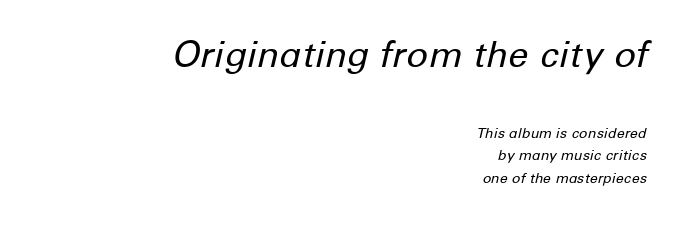
{"italic": "yes", "lean": "right", "slant_degrees": 12, "bold": "no", "weight": "regular", "width": "normal", "stroke_contrast": "low", "x_height": "medium", "monospaced": "no", "underline": "no", "align": "right", "line_spacing": "normal", "line_spacing_ratio": 1.59, "letter_spacing": "normal", "letter_spacing_em": 0.0, "larger_block": "first", "size_ratio": 2.57, "glyph_px": 36}
